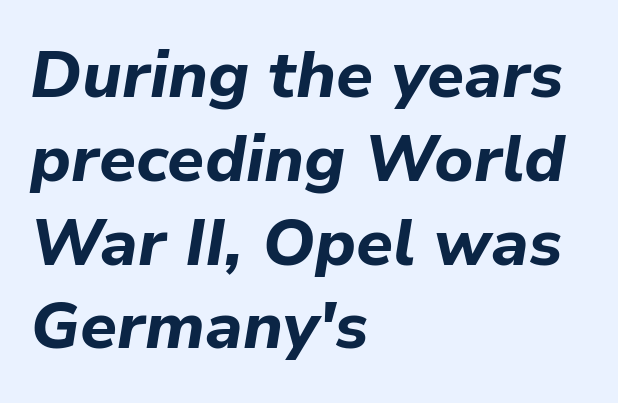
Q: Is the text bold? A: Yes.
Q: Is the text italic (slanted)? A: Yes, it leans right by about 9 degrees.
Q: Is the text underlined? A: No.
Q: How is the paragraph aligned? A: Left-aligned.
Q: Is the spacing between letters normal or unusually wide? A: Normal.
Q: Is the spacing between lines tight, normal or loose? A: Normal.
Q: Width (condensed, normal, or wide)? A: Normal.
Q: Stroke contrast? A: Low.
Q: x-height? A: Medium.
Q: Monospaced? A: No.
